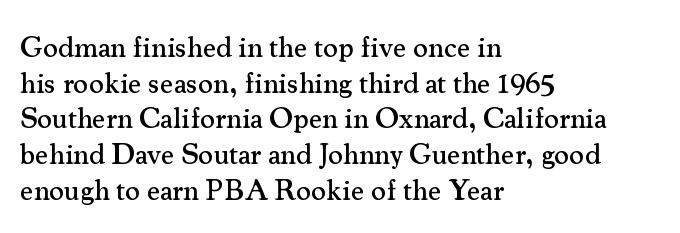
The letters stand upright; this is a roman face. The passage shown is typeset with a serif family. Character widths vary here, with narrow letters taking less room than wide ones. Letter spacing: default.
